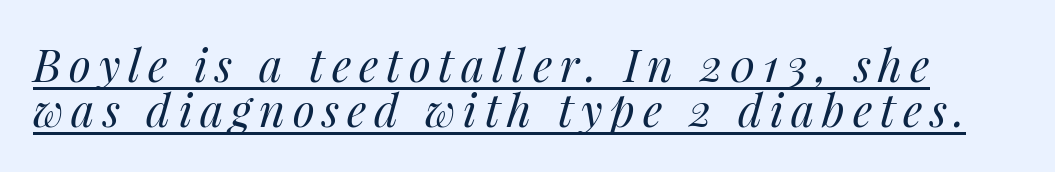
The face used here is proportionally spaced, like ordinary book or web type. Each line of the rendering has a horizontal stroke beneath the glyphs. In terms of leading, this rendering errs on the cramped side. The whole block is typeset with a tilt. The letters look calm and open, with moderate or lighter stems.
